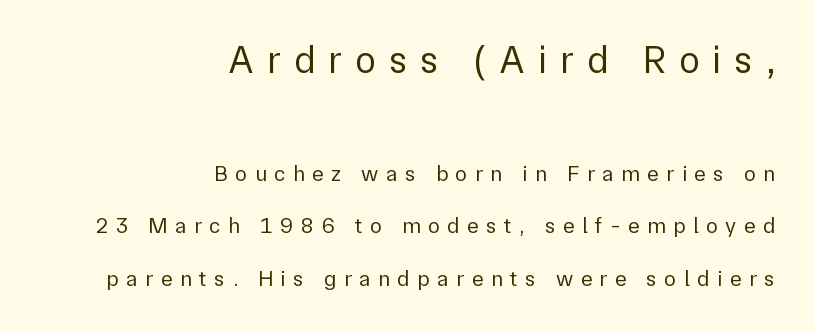
Q: Is the text bold? A: No.
Q: Is the text italic (slanted)? A: No, it is upright.
Q: Is the typeface a serif or a sans-serif typeface? A: Sans-serif.
Q: Is the text underlined? A: No.
Q: How is the paragraph aligned? A: Right-aligned.
Q: Is the spacing between letters normal or unusually wide? A: Unusually wide.
Q: Is the spacing between lines tight, normal or loose? A: Loose.
Q: Which block of text is set in a larger size, the first (top) or the second (bottom)? A: The first (top) one.
Q: Width (condensed, normal, or wide)? A: Normal.
Q: Stroke contrast? A: Low.
Q: x-height? A: Medium.
Q: Monospaced? A: No.
